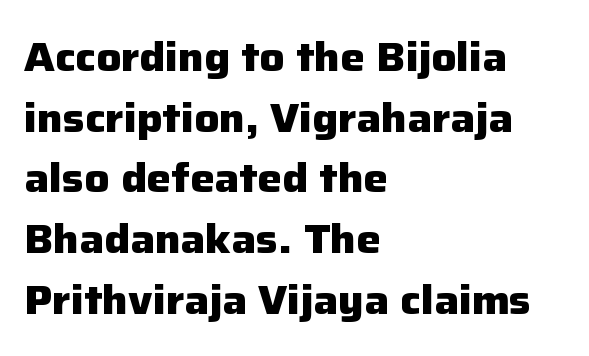
The rendering uses a bold face; every stroke is thick and dark. Proportional: the letters do not fall into vertical columns. The tracking reads as untouched default to a designer's eye. Compared with a centered layout, this one pins lines to the left instead. Serifs: no, the terminals of the letterforms are clean.
